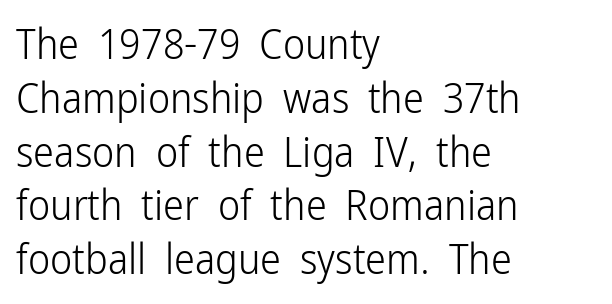
Font category for this specimen: sans-serif. Is this a fixed-width face? No — the glyphs have proportional, varying widths. Inter-character spacing is left at the font's built-in metrics. The axis of the letterforms is exactly vertical. Normally led — the rows are evenly, conventionally spaced. Stem width sits at or under what a default text font uses.
